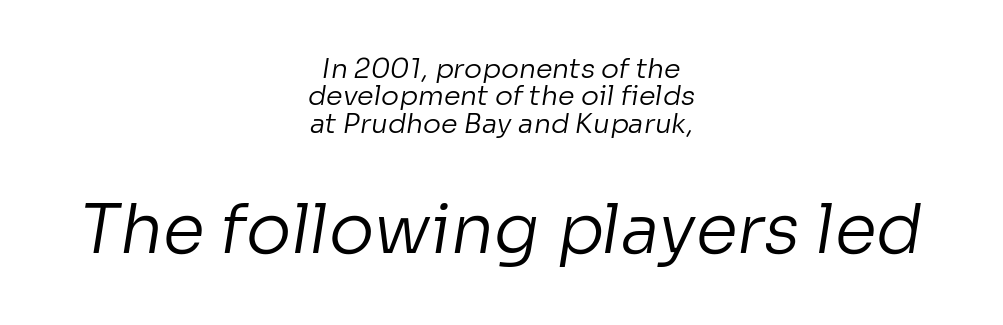
{"serif": "no", "bold": "no", "weight": "regular", "width": "normal", "stroke_contrast": "low", "x_height": "medium", "monospaced": "no", "underline": "no", "align": "center", "line_spacing": "tight", "line_spacing_ratio": 1.01, "letter_spacing": "normal", "letter_spacing_em": 0.0, "larger_block": "second", "size_ratio": 2.52, "glyph_px": 68}
